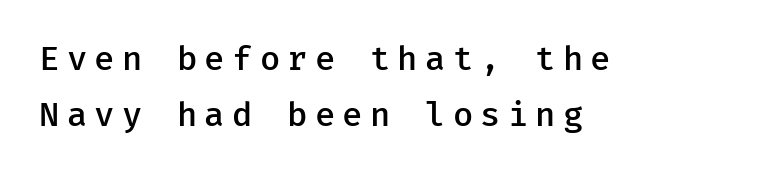
{"serif": "no", "italic": "no", "bold": "semi", "weight": "semibold", "width": "normal", "stroke_contrast": "low", "x_height": "medium", "underline": "no", "align": "left", "line_spacing": "normal", "line_spacing_ratio": 1.7, "letter_spacing": "wide", "letter_spacing_em": 0.22, "glyph_px": 33}
